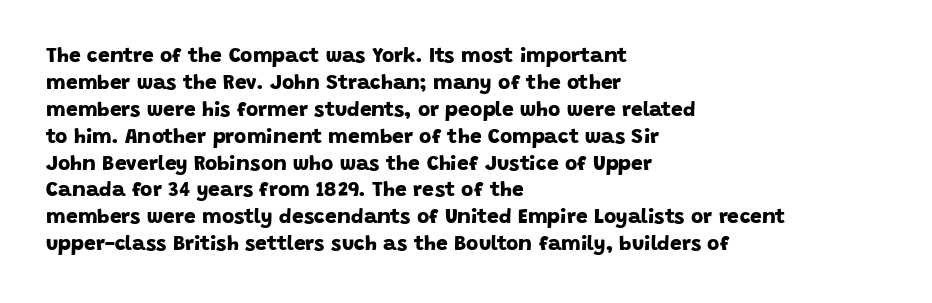
{"bold": "yes", "underline": "no", "align": "left", "line_spacing": "normal", "line_spacing_ratio": 1.28, "letter_spacing": "normal", "letter_spacing_em": 0.0, "glyph_px": 21}
